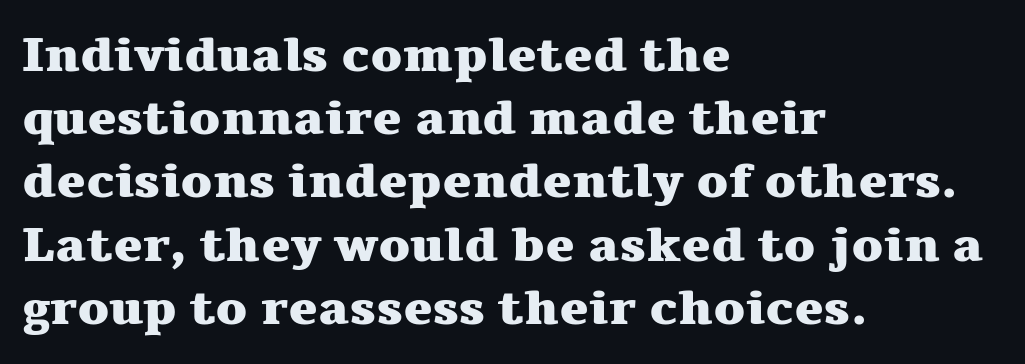
The image shows 49 px heavy, wide serif type, upright; set left-aligned, normal line spacing (1.29x), normal letter spacing, not underlined; medium stroke contrast and a medium x-height.
